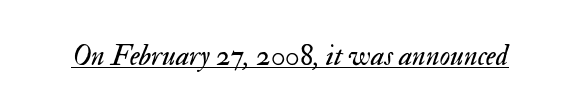
The letters are slanted; this is an italic face. Think of a printed novel: that variable character pitch is what you see here. Honestly, the underline is the first thing you notice here. Each word holds together tightly as a unit, with standard inter-letter gaps.
